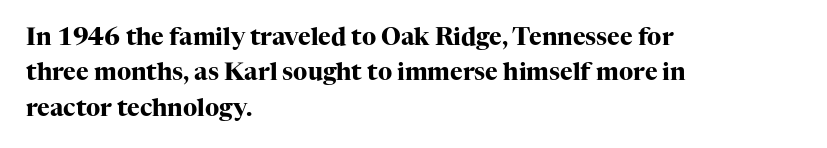
The image shows 24 px bold type, upright; set left-aligned, normal line spacing (1.47x), normal letter spacing, not underlined.
